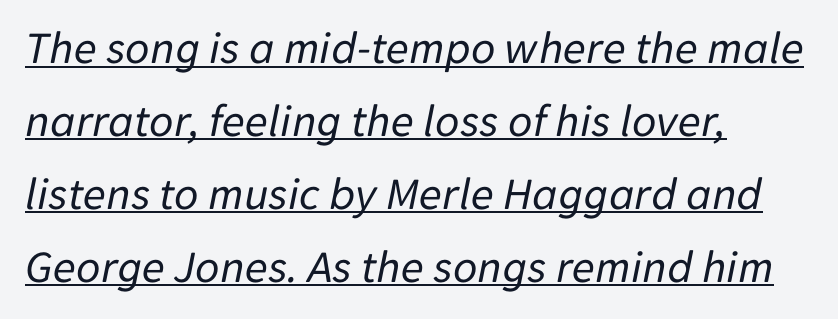
Notice how the passage keeps a crisp vertical edge on the left only. The whole block is typeset with a tilt. The passage shown is not bold in any degree. This rendering features underlined lettering.
